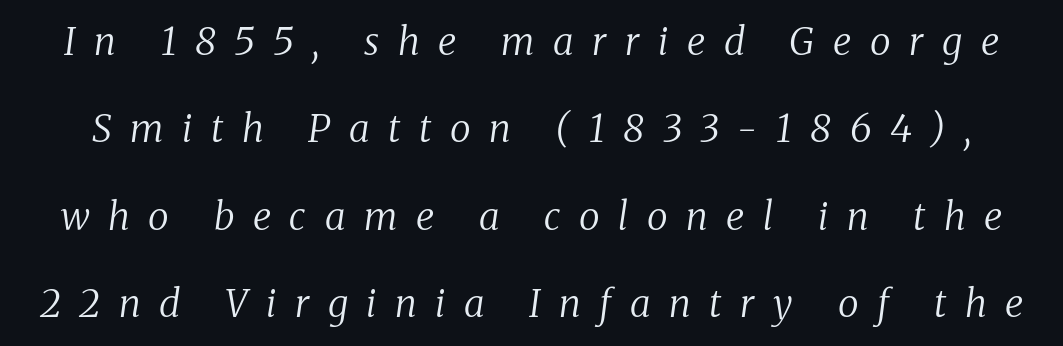
Here the designer chose a conventional face with non-uniform glyph widths. The zone under the glyphs is completely vacant. Substantial extra tracking has been applied to these lines. This is oblique type, the kind used for emphasis or titles.
